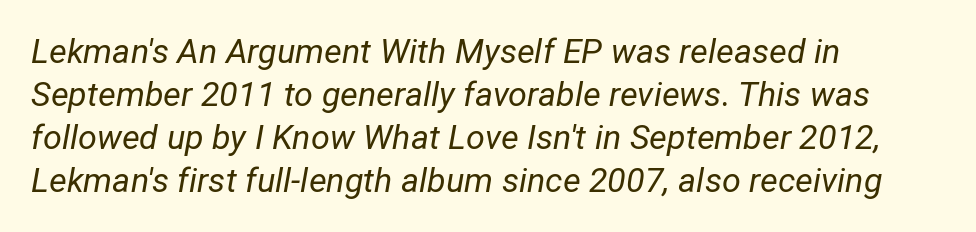
Descender tails drop into unmarked territory. These lines sit exactly where default settings would place them. This sample uses plain, unmodified letter spacing. Italic: yes, the glyphs are oblique.
